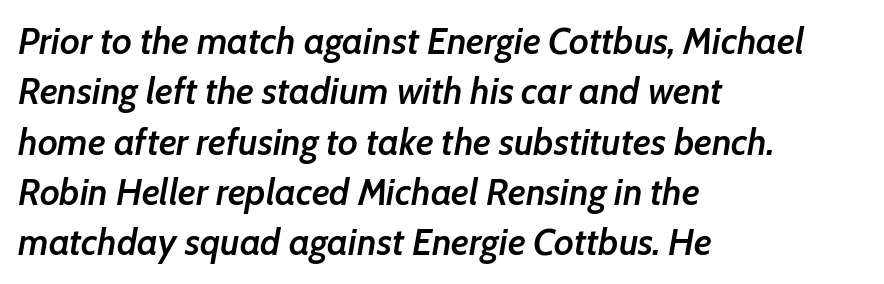
Q: Is the text bold? A: Semi-bold.
Q: Is the text italic (slanted)? A: Yes, it leans right by about 7 degrees.
Q: Is the text underlined? A: No.
Q: How is the paragraph aligned? A: Left-aligned.
Q: Is the spacing between letters normal or unusually wide? A: Normal.
Q: Is the spacing between lines tight, normal or loose? A: Normal.
Q: Width (condensed, normal, or wide)? A: Normal.
Q: Stroke contrast? A: Low.
Q: x-height? A: Medium.
Q: Monospaced? A: No.
